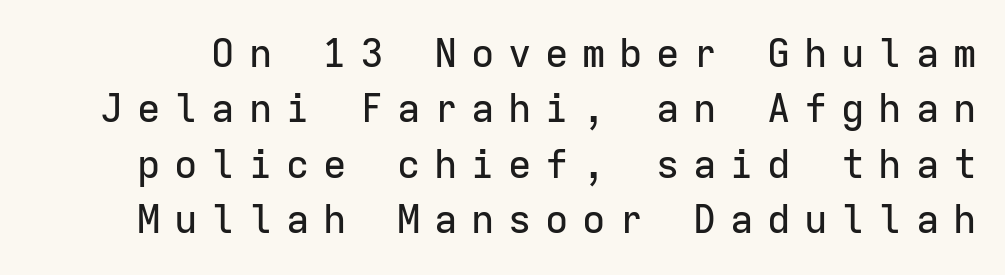
The image shows 39 px sans-serif type, upright, monospaced; set normal line spacing (1.42x), unusually wide letter spacing (+0.35 em), not underlined; low stroke contrast and a medium x-height.
